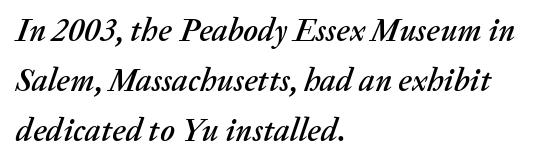
Q: Is the text italic (slanted)? A: Yes, it leans right by about 20 degrees.
Q: Is the text underlined? A: No.
Q: How is the paragraph aligned? A: Left-aligned.
Q: Is the spacing between letters normal or unusually wide? A: Normal.
Q: Is the spacing between lines tight, normal or loose? A: Normal.
Q: Width (condensed, normal, or wide)? A: Normal.
Q: Stroke contrast? A: Medium.
Q: x-height? A: Medium.
Q: Monospaced? A: No.
